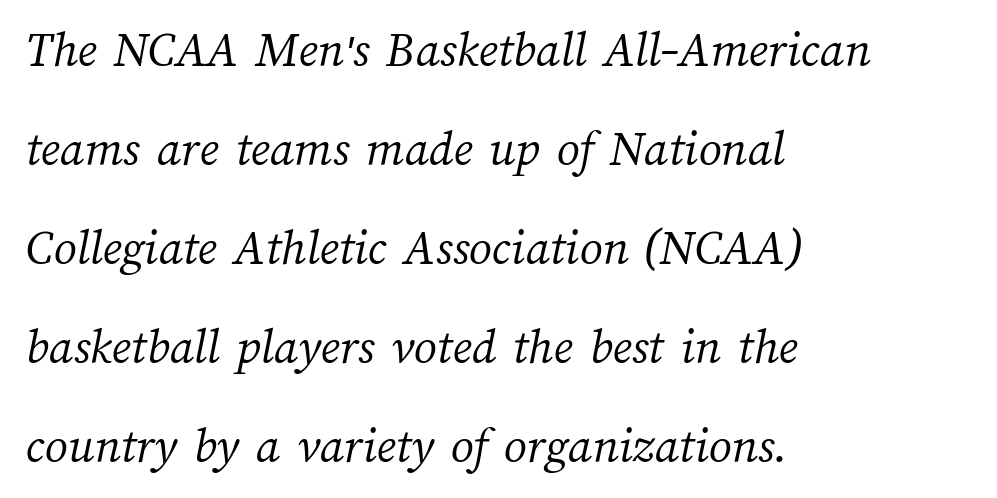
The image shows 51 px light type; set left-aligned, loose line spacing (1.94x), normal letter spacing, not underlined; medium stroke contrast and a medium x-height.
